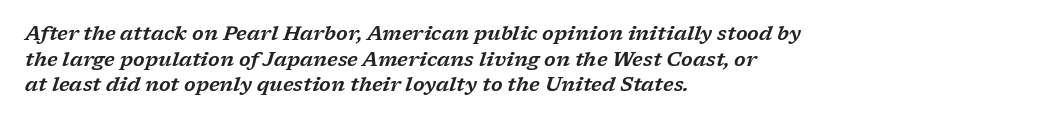
Q: Is the text italic (slanted)? A: Yes, it leans right by about 17 degrees.
Q: Is the text underlined? A: No.
Q: How is the paragraph aligned? A: Left-aligned.
Q: Is the spacing between letters normal or unusually wide? A: Normal.
Q: Is the spacing between lines tight, normal or loose? A: Normal.
